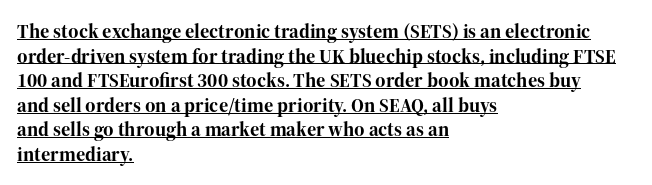
{"italic": "no", "bold": "yes", "underline": "yes", "align": "left", "line_spacing_ratio": 1.23, "letter_spacing": "normal", "letter_spacing_em": 0.0, "glyph_px": 20}
